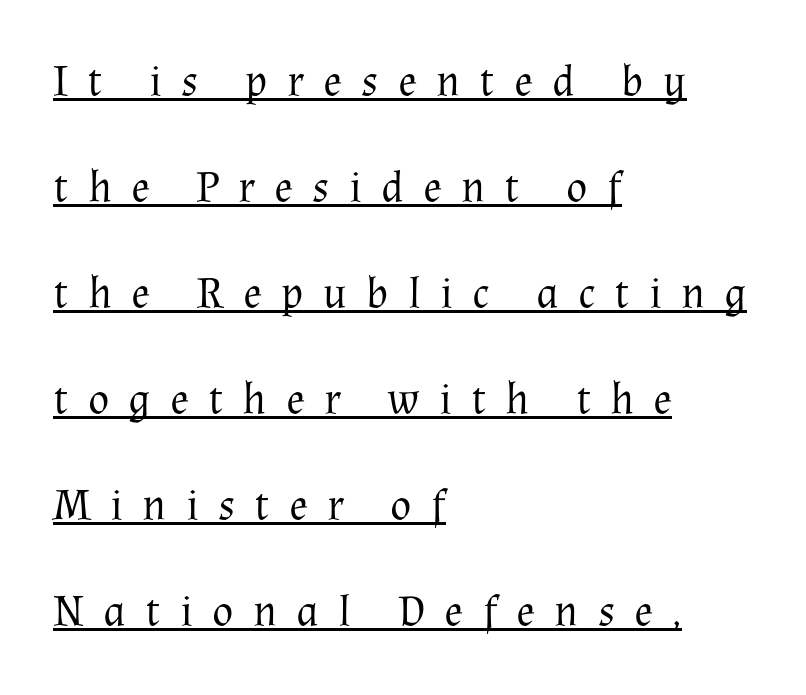
Whoever set this chose breathing room over compactness in the vertical rhythm. Varying glyph widths throughout — classic text-font behaviour. Posture: straight, roman, zero tilt. The strokes are not fattened; the text isn't bold. Leftover space on each line is placed entirely after the last word.
